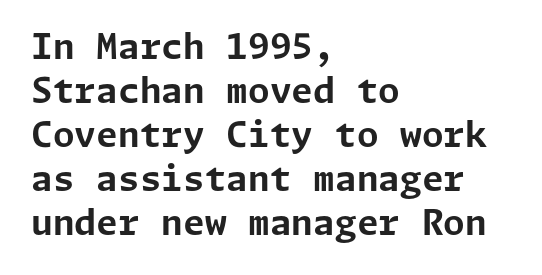
Is there much room between lines? A standard amount, neither cramped nor airy. Vertical strokes here are truly vertical. Unmarked baselines from the first word to the last. Nobody touched the tracking dial on this one. Is the block centered? No — it sits flush against the left margin.
